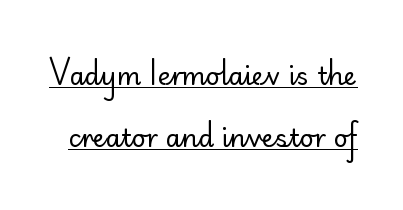
Tracking value appears to be zero — textbook default spacing. This is roman type, the default non-slanted kind. This block would shrink considerably if given ordinary leading; it's expanded now. Honestly, the underline is the first thing you notice here. No letter is thick-stroked: the sample isn't bold.
